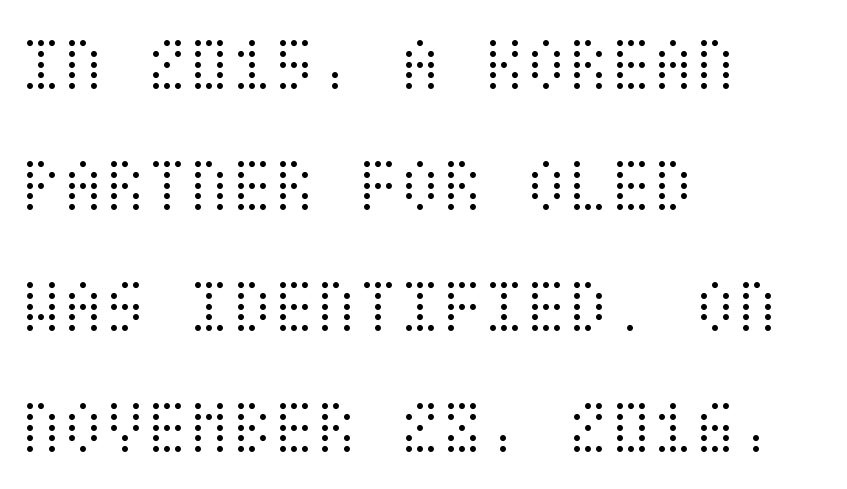
The gap between lines stays unmarked. Vertically, the passage feels balanced, rows spaced as you'd expect. This reads as an unemphasized weight, regular at the heaviest. Compared with typical body copy, the letter spacing here is the same. Reading down the block, your eye returns to a fixed left position each line.
